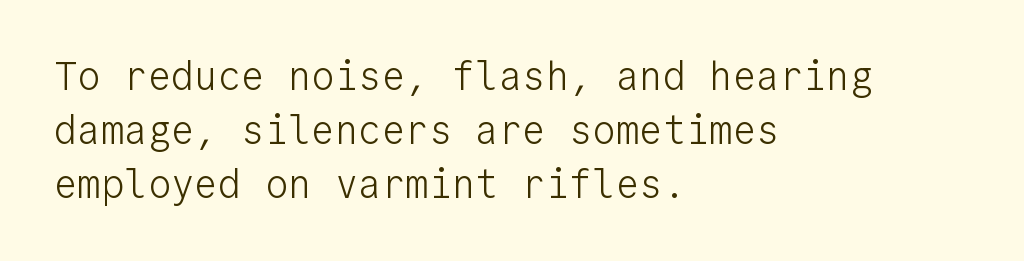
Q: Is the text bold? A: No.
Q: Is the text italic (slanted)? A: No, it is upright.
Q: Is the typeface a serif or a sans-serif typeface? A: Sans-serif.
Q: Is the text underlined? A: No.
Q: How is the paragraph aligned? A: Left-aligned.
Q: Is the spacing between letters normal or unusually wide? A: Normal.
Q: Is the spacing between lines tight, normal or loose? A: Normal.
Q: Width (condensed, normal, or wide)? A: Normal.
Q: Stroke contrast? A: Low.
Q: x-height? A: Medium.
Q: Monospaced? A: Yes.
